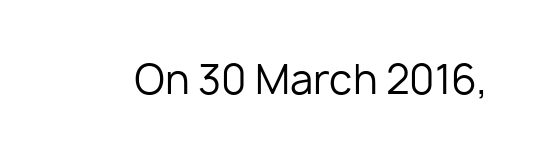
Q: Is the text bold? A: No.
Q: Is the text italic (slanted)? A: No, it is upright.
Q: Is the typeface a serif or a sans-serif typeface? A: Sans-serif.
Q: Is the text underlined? A: No.
Q: Is the spacing between letters normal or unusually wide? A: Normal.
Q: Width (condensed, normal, or wide)? A: Normal.
Q: Stroke contrast? A: Low.
Q: x-height? A: Medium.
Q: Monospaced? A: No.
